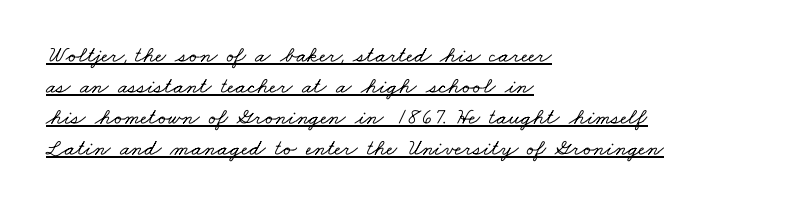
The leading is moderate, giving the passage an even texture. You could call the tracking neutral — neither tight nor loose. Glance below the letters and you will spot a drawn line. The paragraph shown leans on its left margin.
